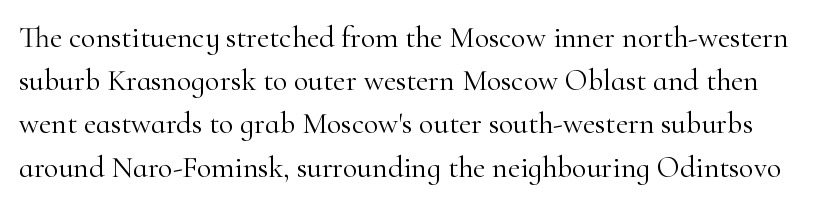
Q: Is the text bold? A: No.
Q: Is the text italic (slanted)? A: No, it is upright.
Q: Is the typeface a serif or a sans-serif typeface? A: Serif.
Q: Is the text underlined? A: No.
Q: Is the spacing between letters normal or unusually wide? A: Normal.
Q: Is the spacing between lines tight, normal or loose? A: Normal.
Q: Width (condensed, normal, or wide)? A: Normal.
Q: Stroke contrast? A: High.
Q: x-height? A: Small.
Q: Monospaced? A: No.
